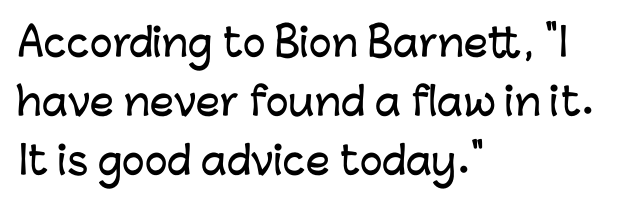
{"serif": "no", "italic": "no", "width": "normal", "stroke_contrast": "low", "x_height": "medium", "monospaced": "no", "underline": "no", "align": "left", "line_spacing": "normal", "line_spacing_ratio": 1.55, "letter_spacing": "normal", "letter_spacing_em": 0.0, "glyph_px": 38}
